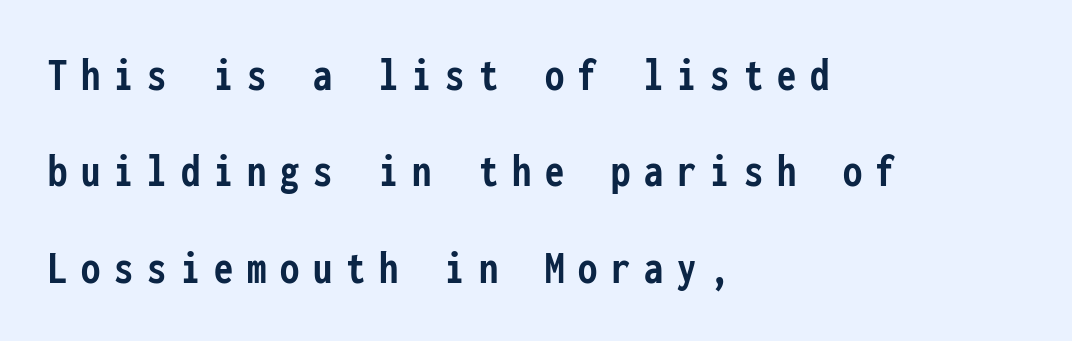
The typography opts for an upright posture over an oblique one. As a designer I'd log this as weight 700, bold. Underlining? Definitely not there. Serif or sans? Sans — the stroke terminals are bare. The rendering uses a large line-height, opening up the rows. Does extra space separate the letters? Yes, quite a lot of it.
